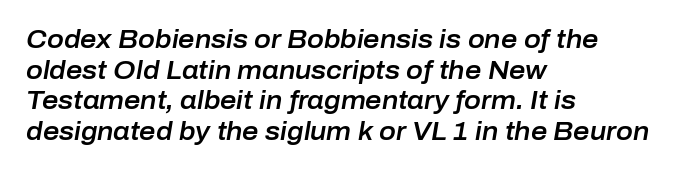
This is oblique type, the kind used for emphasis or titles. Here the glyphs are tracked normally, forming tight word shapes. The paragraph shown leans on its left margin. Underlining? Definitely not there.
